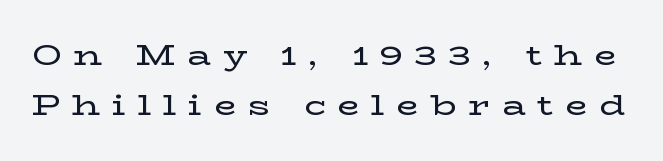
Small tapered or slab feet sit at the stroke ends, so this counts as serif. The passage shown is not underscored anywhere. Upright lettering throughout. Words appear elongated and porous because spacing is wide. These lines are rendered in a variable-pitch font.
